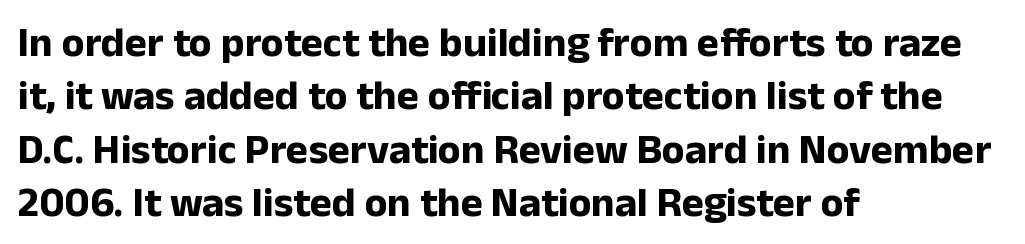
Q: Is the text bold? A: Yes.
Q: Is the text italic (slanted)? A: No, it is upright.
Q: Is the typeface a serif or a sans-serif typeface? A: Sans-serif.
Q: Is the text underlined? A: No.
Q: How is the paragraph aligned? A: Left-aligned.
Q: Is the spacing between letters normal or unusually wide? A: Normal.
Q: Is the spacing between lines tight, normal or loose? A: Normal.
Q: Width (condensed, normal, or wide)? A: Normal.
Q: Stroke contrast? A: Low.
Q: x-height? A: Medium.
Q: Monospaced? A: No.
